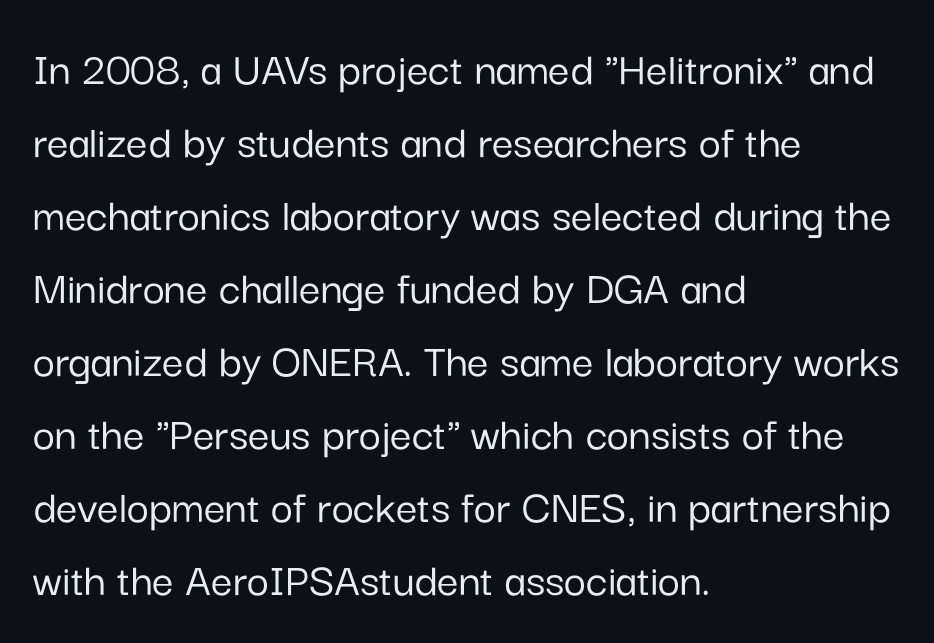
{"serif": "no", "italic": "no", "width": "normal", "stroke_contrast": "low", "x_height": "medium", "monospaced": "no", "underline": "no", "align": "left", "line_spacing": "normal", "line_spacing_ratio": 1.52, "letter_spacing": "normal", "letter_spacing_em": 0.0, "glyph_px": 48}
